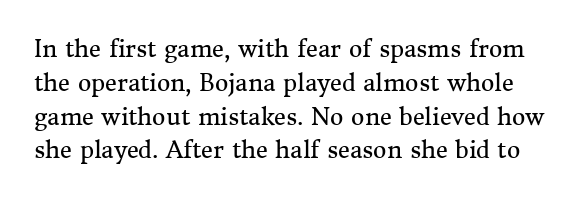
The image shows 23 px text type, upright; set normal line spacing (1.47x), normal letter spacing, not underlined.
